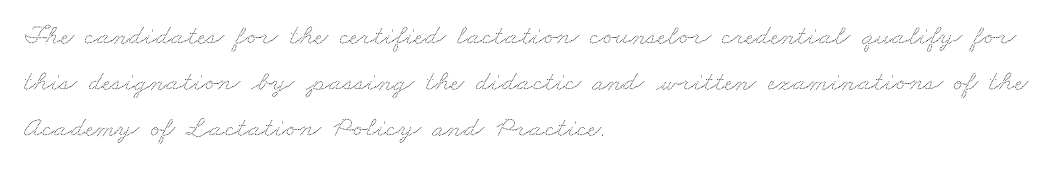
The image shows 29 px wide type; set left-aligned, normal line spacing (1.58x), normal letter spacing, not underlined; low stroke contrast and a small x-height.
